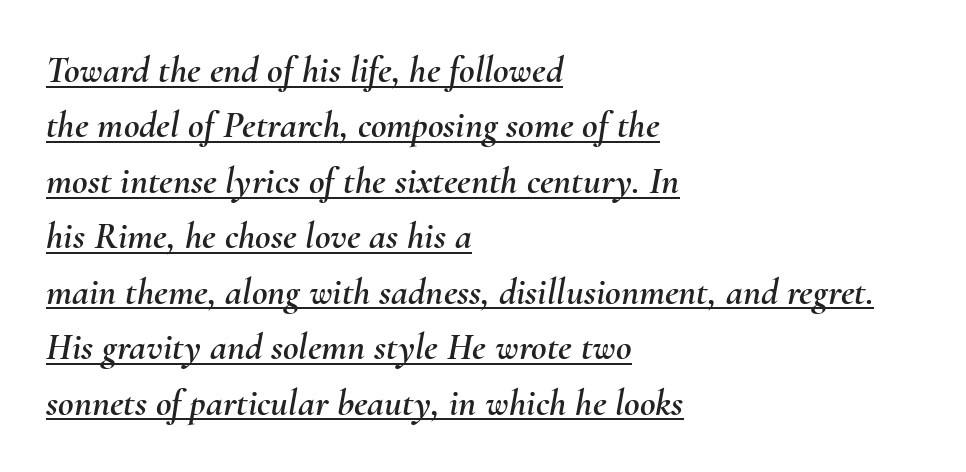
Q: Is the text italic (slanted)? A: Yes, it leans right by about 10 degrees.
Q: Is the text underlined? A: Yes.
Q: How is the paragraph aligned? A: Left-aligned.
Q: Is the spacing between letters normal or unusually wide? A: Normal.
Q: Is the spacing between lines tight, normal or loose? A: Normal.
Q: Width (condensed, normal, or wide)? A: Normal.
Q: Stroke contrast? A: Medium.
Q: x-height? A: Small.
Q: Monospaced? A: No.
